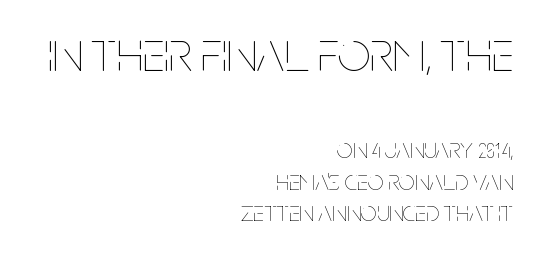
Q: Is the text bold? A: No.
Q: Is the text italic (slanted)? A: No, it is upright.
Q: Is the text underlined? A: No.
Q: How is the paragraph aligned? A: Right-aligned.
Q: Is the spacing between letters normal or unusually wide? A: Normal.
Q: Is the spacing between lines tight, normal or loose? A: Tight.
Q: Which block of text is set in a larger size, the first (top) or the second (bottom)? A: The first (top) one.
Q: Width (condensed, normal, or wide)? A: Condensed.
Q: Stroke contrast? A: Low.
Q: x-height? A: Large.
Q: Monospaced? A: No.
